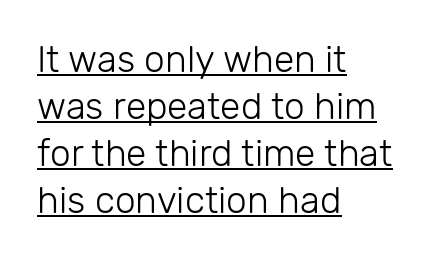
The image shows 37 px light sans-serif type, upright; set left-aligned, normal line spacing (1.27x), normal letter spacing, underlined; low stroke contrast and a medium x-height.
